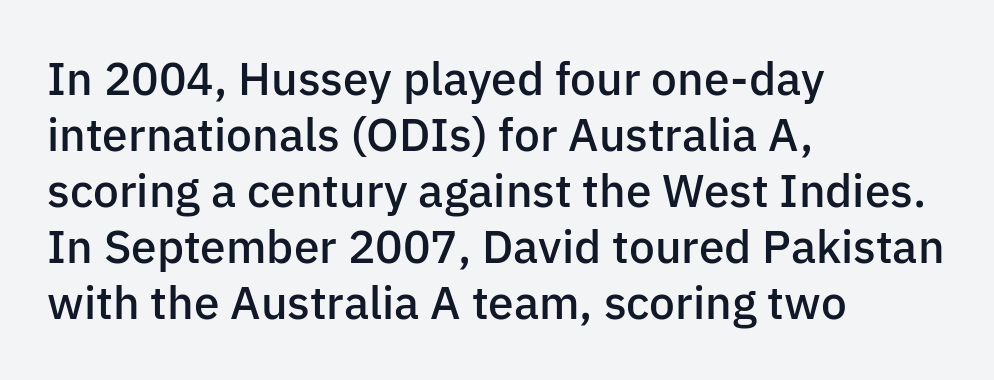
{"serif": "no", "italic": "no", "bold": "semi", "weight": "semibold", "width": "normal", "stroke_contrast": "low", "x_height": "medium", "monospaced": "no", "underline": "no", "align": "left", "line_spacing_ratio": 1.22, "letter_spacing": "normal", "letter_spacing_em": 0.0, "glyph_px": 46}
